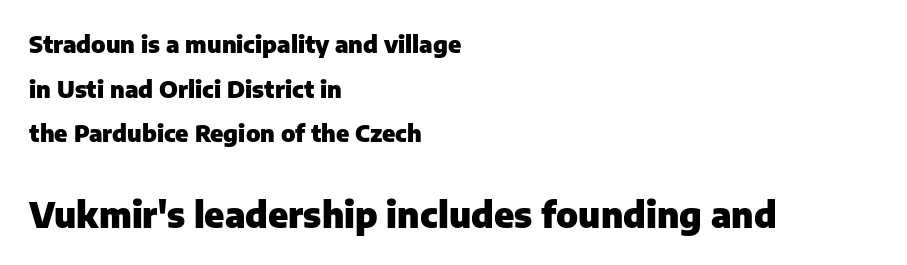
Q: Is the text bold? A: Yes.
Q: Is the text italic (slanted)? A: No, it is upright.
Q: Is the typeface a serif or a sans-serif typeface? A: Sans-serif.
Q: Is the text underlined? A: No.
Q: How is the paragraph aligned? A: Left-aligned.
Q: Is the spacing between letters normal or unusually wide? A: Normal.
Q: Is the spacing between lines tight, normal or loose? A: Loose.
Q: Which block of text is set in a larger size, the first (top) or the second (bottom)? A: The second (bottom) one.
Q: Width (condensed, normal, or wide)? A: Normal.
Q: Stroke contrast? A: Low.
Q: x-height? A: Medium.
Q: Monospaced? A: No.
